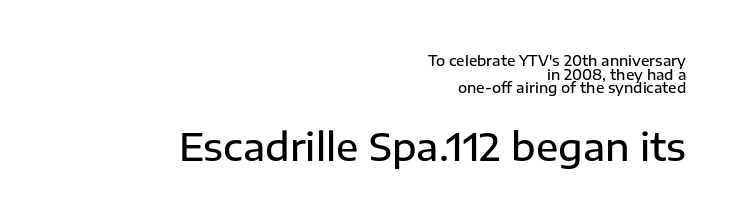
Q: Is the text bold? A: Semi-bold.
Q: Is the text italic (slanted)? A: No, it is upright.
Q: Is the typeface a serif or a sans-serif typeface? A: Sans-serif.
Q: Is the text underlined? A: No.
Q: How is the paragraph aligned? A: Right-aligned.
Q: Is the spacing between letters normal or unusually wide? A: Normal.
Q: Is the spacing between lines tight, normal or loose? A: Tight.
Q: Which block of text is set in a larger size, the first (top) or the second (bottom)? A: The second (bottom) one.
Q: Width (condensed, normal, or wide)? A: Normal.
Q: Stroke contrast? A: Low.
Q: x-height? A: Medium.
Q: Monospaced? A: No.
